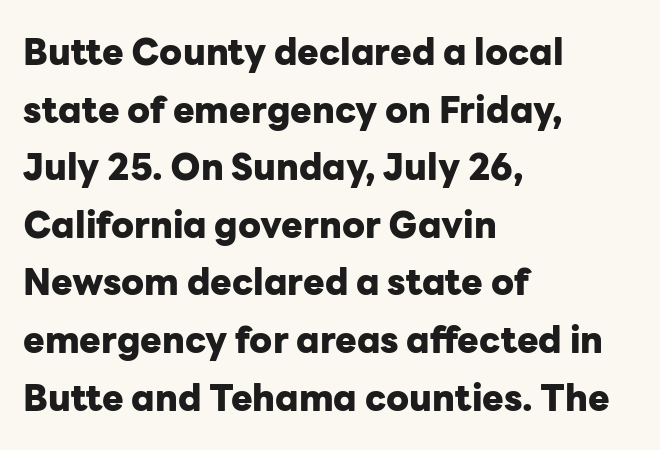
Q: Is the text bold? A: Yes.
Q: Is the text italic (slanted)? A: No, it is upright.
Q: Is the typeface a serif or a sans-serif typeface? A: Sans-serif.
Q: Is the text underlined? A: No.
Q: How is the paragraph aligned? A: Left-aligned.
Q: Is the spacing between letters normal or unusually wide? A: Normal.
Q: Is the spacing between lines tight, normal or loose? A: Normal.
Q: Width (condensed, normal, or wide)? A: Normal.
Q: Stroke contrast? A: Low.
Q: x-height? A: Medium.
Q: Monospaced? A: No.
